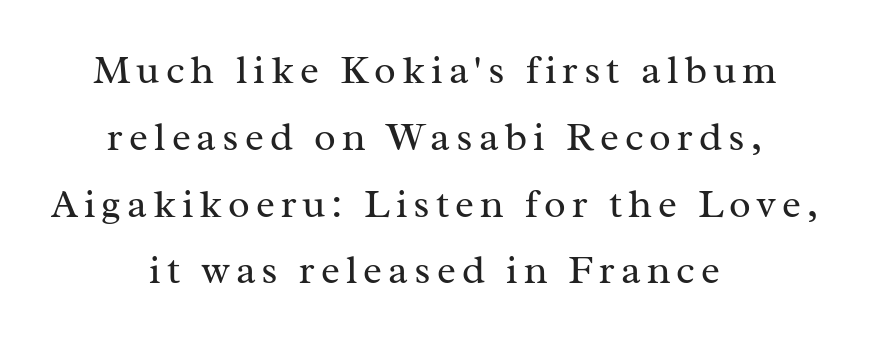
Regarding serifs, this sample has them. The letters advance in unequal steps, a hallmark of proportional type. The typography opts for an upright posture over an oblique one. Weight: regular or lighter.
